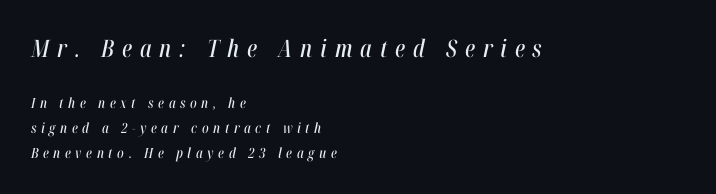
There is plenty of visible air inserted between adjacent glyphs. The passage shown leans; its letterforms are oblique. The baseline area is clear. The upper block of text is set noticeably larger than the block beneath it. Is the block centered? No — it sits flush against the left margin.
